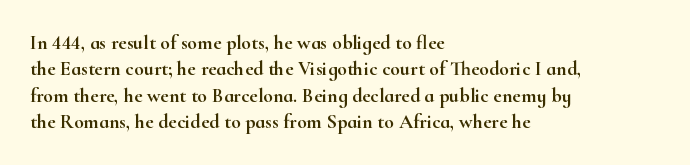
The image shows 20 px text type, upright; set left-aligned, normal line spacing (1.32x), normal letter spacing, not underlined.
